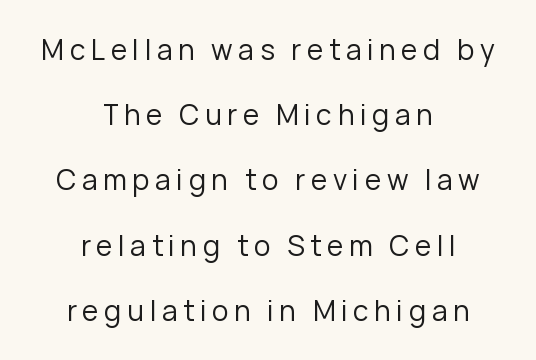
Do the letters lean? They stand straight. Proportional: the letters do not fall into vertical columns. Letter spacing: wide. The passage shown is not bold in any degree. Loosely led — the rows are spread out.
